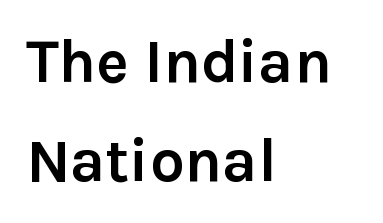
The image shows 61 px semibold sans-serif type, upright; set left-aligned, normal line spacing (1.62x), normal letter spacing, not underlined; low stroke contrast and a medium x-height.
